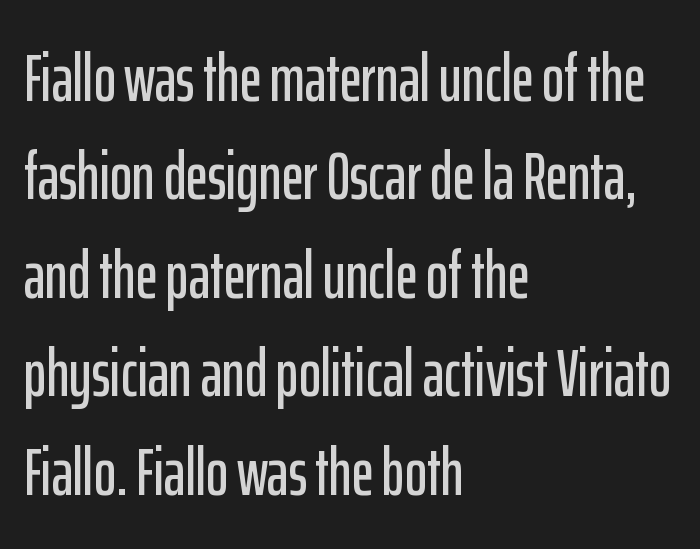
Designer's note — italics off, roman on. Stroke terminals: plain, sans-serif. This sample keeps an unexceptional amount of space between lines. The text block is weighted toward the left margin, trailing off unevenly rightward.
